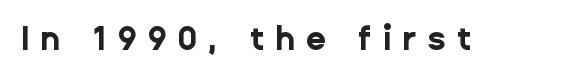
The image shows 33 px bold sans-serif type, upright; set unusually wide letter spacing (+0.33 em), not underlined; low stroke contrast and a medium x-height.
